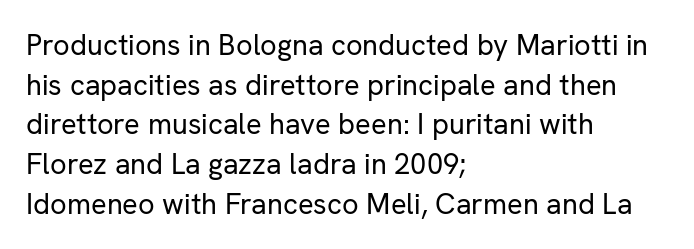
Look at the bottom of the vertical strokes: they stop flat, with no serifs. The letterforms sit shoulder to shoulder at normal distance. A classic flush-left, rag-right setting is used for this passage. Any mark beneath the type? The region is blank. Evenly set lines give the paragraph a standard silhouette.
